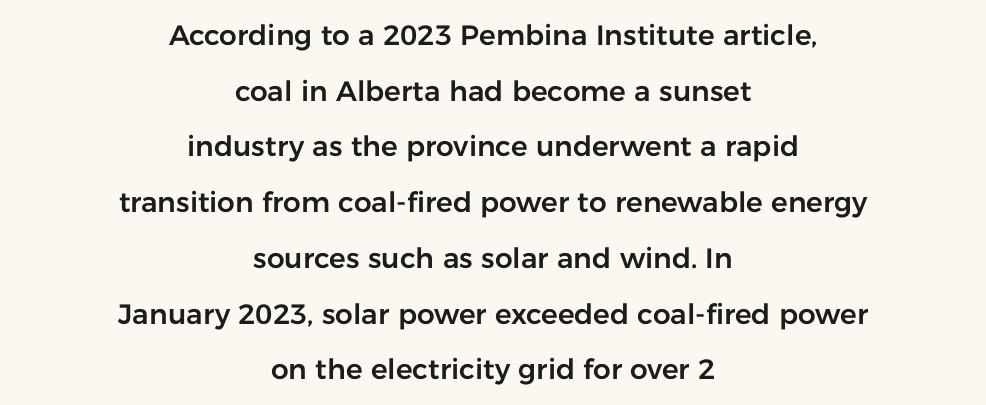
Q: Is the text italic (slanted)? A: No, it is upright.
Q: Is the typeface a serif or a sans-serif typeface? A: Sans-serif.
Q: Is the text underlined? A: No.
Q: How is the paragraph aligned? A: Centered.
Q: Is the spacing between letters normal or unusually wide? A: Normal.
Q: Is the spacing between lines tight, normal or loose? A: Loose.
Q: Width (condensed, normal, or wide)? A: Normal.
Q: Stroke contrast? A: Low.
Q: x-height? A: Medium.
Q: Monospaced? A: No.
